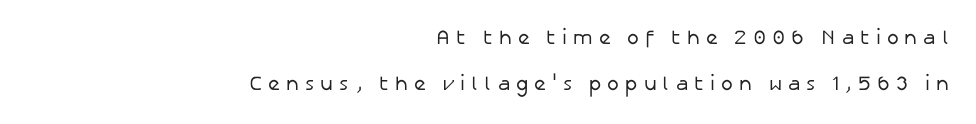
Q: Is the text bold? A: No.
Q: Is the text italic (slanted)? A: No, it is upright.
Q: Is the text underlined? A: No.
Q: How is the paragraph aligned? A: Right-aligned.
Q: Is the spacing between letters normal or unusually wide? A: Unusually wide.
Q: Is the spacing between lines tight, normal or loose? A: Loose.
